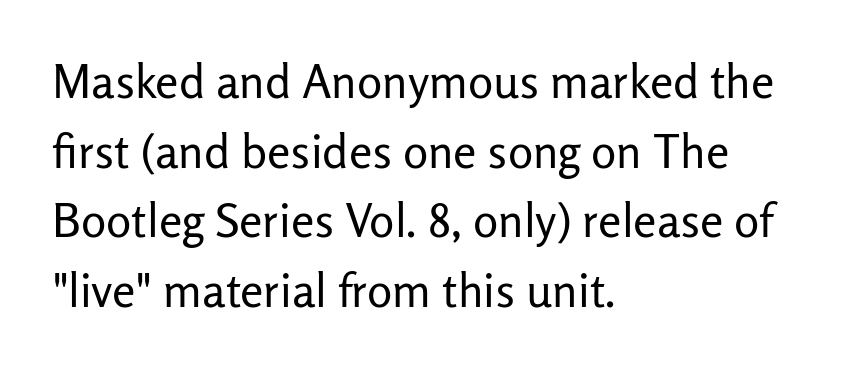
Q: Is the text bold? A: No.
Q: Is the text italic (slanted)? A: No, it is upright.
Q: Is the typeface a serif or a sans-serif typeface? A: Sans-serif.
Q: Is the text underlined? A: No.
Q: How is the paragraph aligned? A: Left-aligned.
Q: Is the spacing between letters normal or unusually wide? A: Normal.
Q: Is the spacing between lines tight, normal or loose? A: Normal.
Q: Width (condensed, normal, or wide)? A: Normal.
Q: Stroke contrast? A: Low.
Q: x-height? A: Medium.
Q: Monospaced? A: No.
